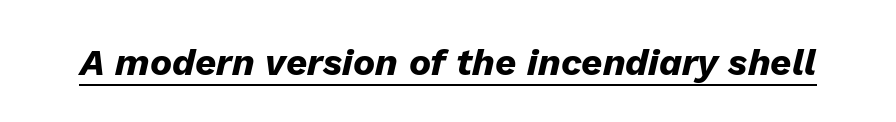
What stands out about the letter spacing? Nothing — it is the standard amount. A typographer would call this underscored text. When letters slant like this, we call the style italic. The face used here is proportionally spaced, like ordinary book or web type. Emphasis by weight is at full strength: bold.
